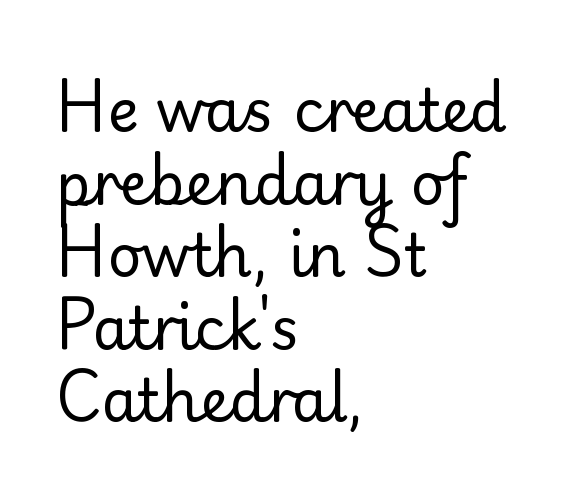
The image shows 59 px regular-weight serif type, upright; set left-aligned, line spacing 1.23x, normal letter spacing, not underlined; low stroke contrast and a small x-height.
